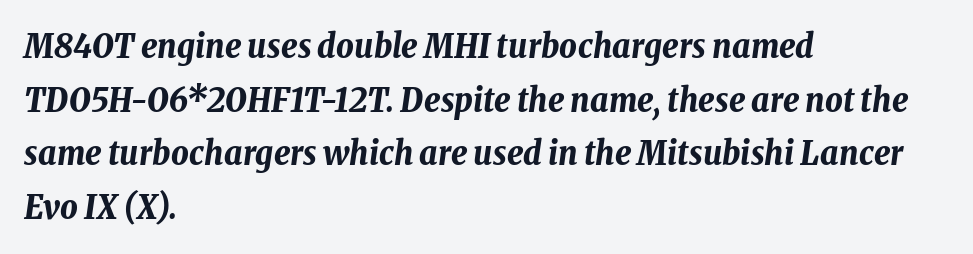
{"italic": "yes", "lean": "right", "slant_degrees": 8, "bold": "yes", "weight": "bold", "width": "condensed", "stroke_contrast": "low", "x_height": "medium", "monospaced": "no", "underline": "no", "align": "left", "line_spacing": "normal", "line_spacing_ratio": 1.58, "letter_spacing": "normal", "letter_spacing_em": 0.0, "glyph_px": 34}
